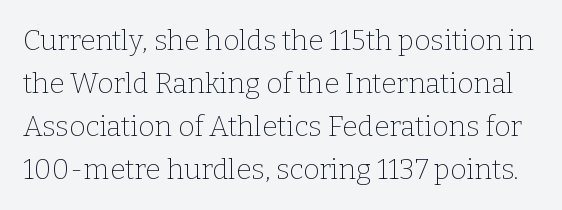
Q: Is the text bold? A: No.
Q: Is the text italic (slanted)? A: No, it is upright.
Q: Is the typeface a serif or a sans-serif typeface? A: Serif.
Q: Is the text underlined? A: No.
Q: Is the spacing between letters normal or unusually wide? A: Normal.
Q: Is the spacing between lines tight, normal or loose? A: Normal.
Q: Width (condensed, normal, or wide)? A: Normal.
Q: Stroke contrast? A: Low.
Q: x-height? A: Medium.
Q: Monospaced? A: No.
